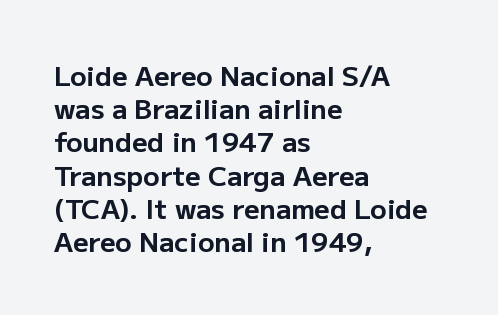
The image shows 27 px bold type, upright; set left-aligned, line spacing 1.23x, normal letter spacing, not underlined.
